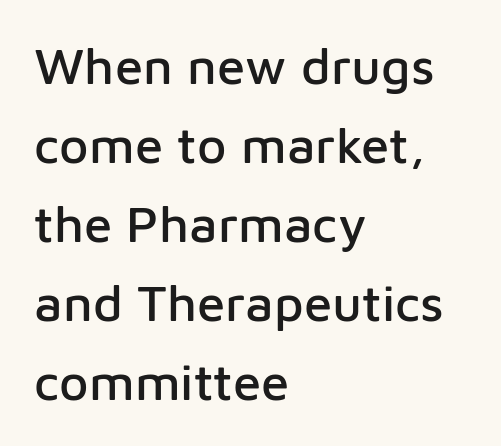
The image shows 51 px sans-serif type, upright; set left-aligned, normal line spacing (1.55x), normal letter spacing, not underlined; low stroke contrast and a medium x-height.
